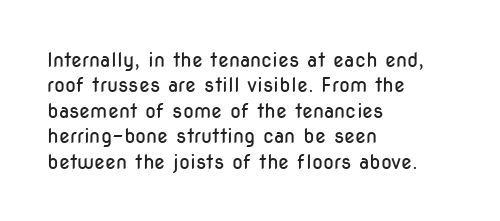
The rows are spaced the way most documents space them. Weight: in the light-to-regular range. Each word holds together tightly as a unit, with standard inter-letter gaps. Nobody drew a line under any word here.
